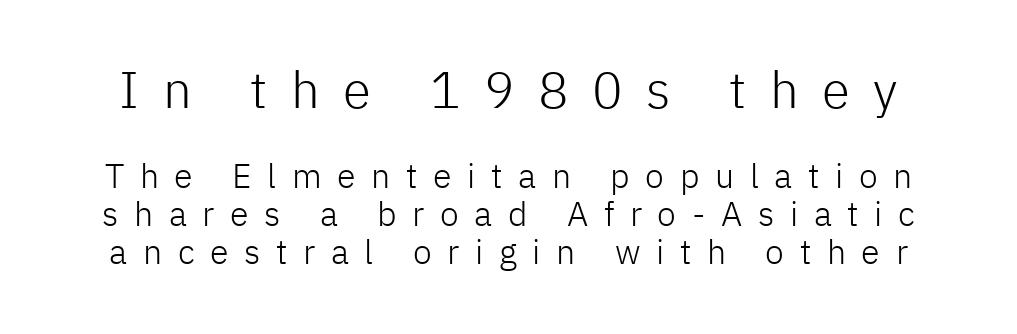
{"serif": "no", "italic": "no", "bold": "no", "weight": "light", "width": "normal", "stroke_contrast": "low", "x_height": "medium", "monospaced": "no", "underline": "no", "line_spacing": "tight", "line_spacing_ratio": 1.12, "letter_spacing": "wide", "letter_spacing_em": 0.46, "larger_block": "first", "size_ratio": 1.5, "glyph_px": 51}
